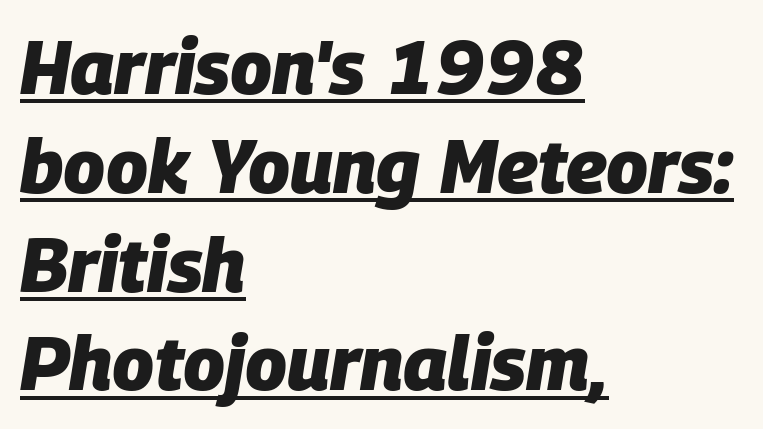
Does the lettering tilt? It does — this is italic. The lines are quadded left. Thick stems and heavy bowls — unmistakably bold. The rendering uses natural spacing where letterforms have individual widths. The rendering keeps characters at their native spacing. The lettering is marked with a stroke running underneath it.
